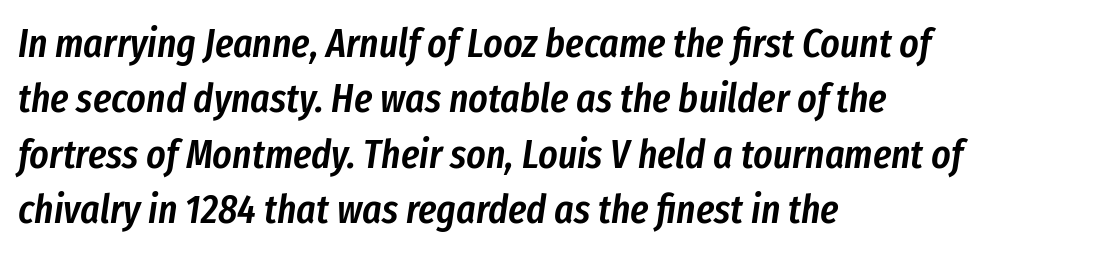
The rendering keeps characters at their native spacing. The specimen reads as italic at a glance. Only glyphs here, with clear space below each row. This sample has the flowing, uneven cadence of proportional lettering. Rows of type keep a routine distance in the vertical direction.
